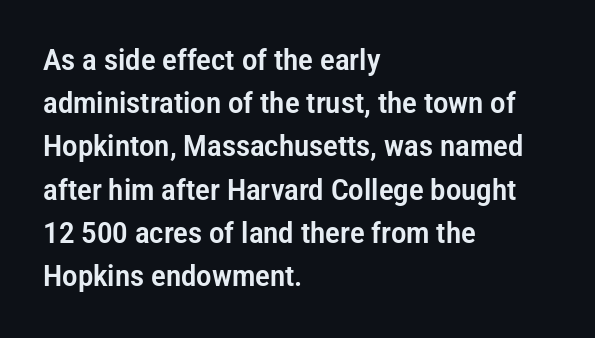
Line starts are locked; line ends wander. Type without underlining. The letters stand upright; this is a roman face. In terms of letterform style, serifs are entirely absent.
